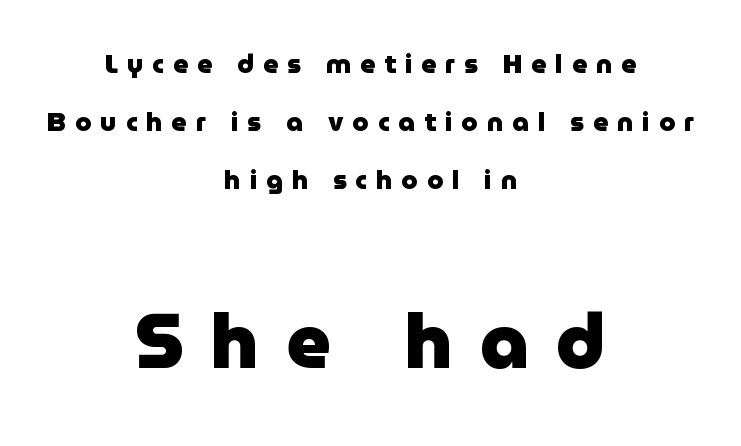
The image shows 77 px heavy sans-serif type, upright; set centered, loose line spacing (2.23x), unusually wide letter spacing (+0.35 em), not underlined; the second (bottom) block is 2.96x larger; low stroke contrast and a medium x-height.
